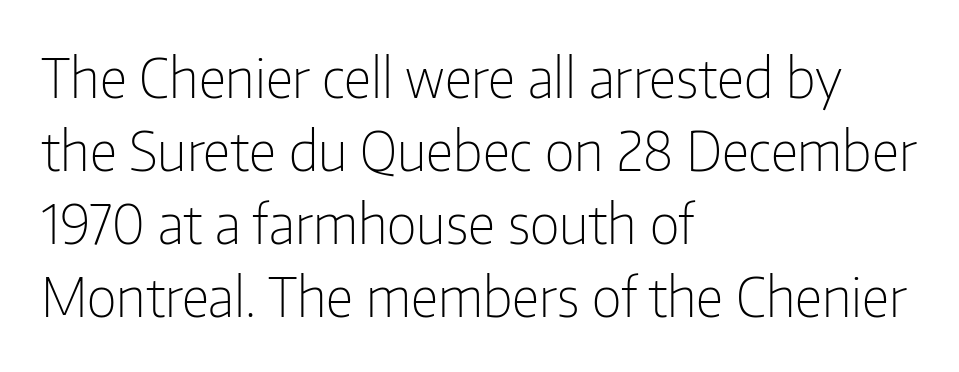
The image shows 55 px light, condensed sans-serif type, upright; set left-aligned, normal line spacing (1.33x), normal letter spacing, not underlined; low stroke contrast and a medium x-height.
